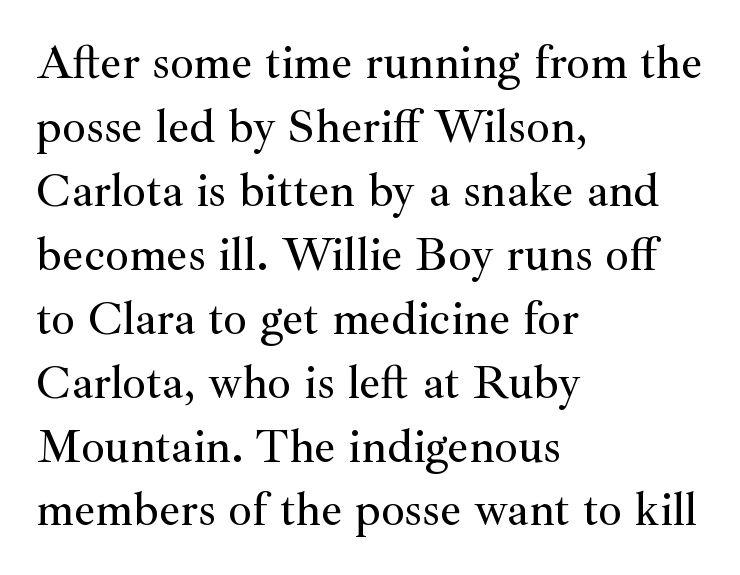
Q: Is the text italic (slanted)? A: No, it is upright.
Q: Is the typeface a serif or a sans-serif typeface? A: Serif.
Q: Is the text underlined? A: No.
Q: How is the paragraph aligned? A: Left-aligned.
Q: Is the spacing between letters normal or unusually wide? A: Normal.
Q: Is the spacing between lines tight, normal or loose? A: Normal.
Q: Width (condensed, normal, or wide)? A: Normal.
Q: Stroke contrast? A: Medium.
Q: x-height? A: Small.
Q: Monospaced? A: No.
